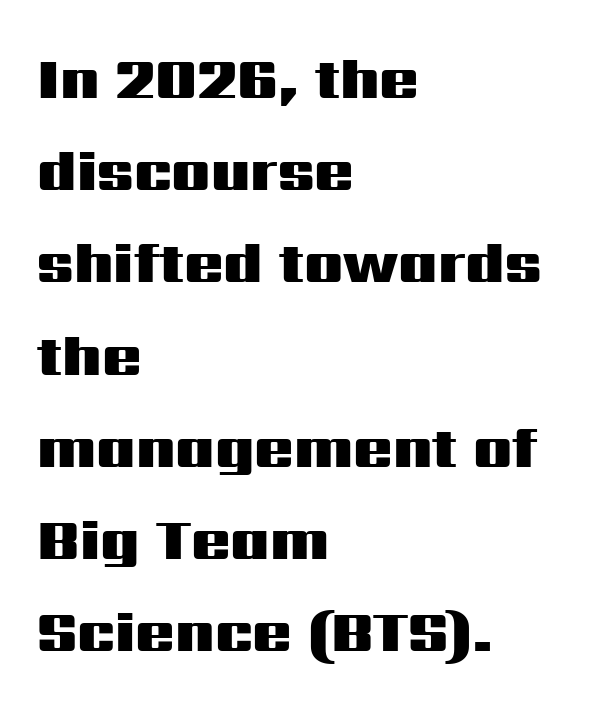
This sample uses a sans-serif face. The zone under the glyphs is completely vacant. In CSS terms this would be text-align: left. How are the letters spaced? Ordinarily, with no added tracking. Tall strokes in this sample are plumb rather than angled. The passage shown is emphatically bold.
